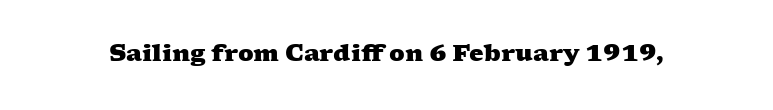
Compared with typical body copy, the letter spacing here is the same. A bare baseline throughout the passage. Chunky letters — that's bold for sure.
